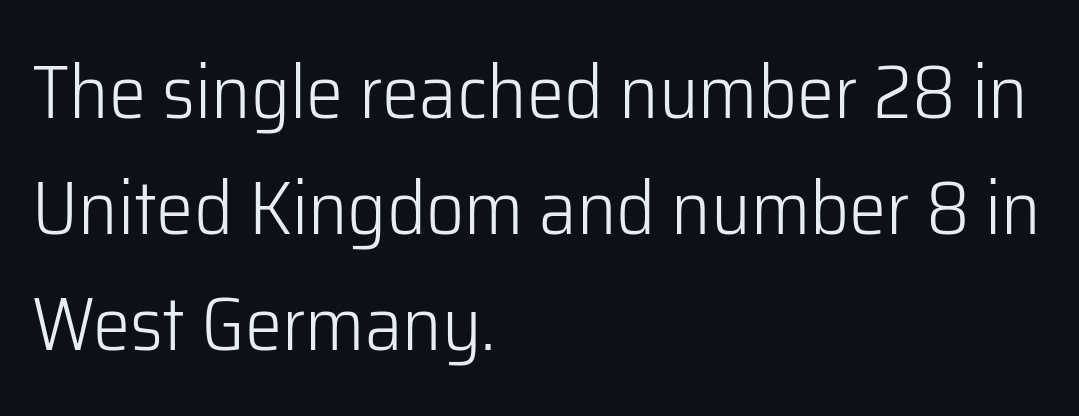
{"serif": "no", "italic": "no", "bold": "no", "weight": "light", "width": "normal", "stroke_contrast": "low", "x_height": "medium", "monospaced": "no", "underline": "no", "align": "left", "line_spacing": "normal", "line_spacing_ratio": 1.55, "letter_spacing": "normal", "letter_spacing_em": 0.0, "glyph_px": 75}
